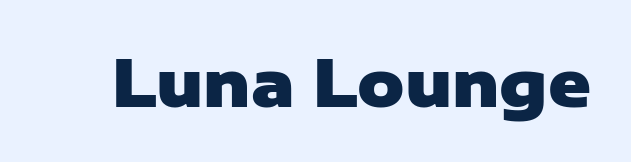
Q: Is the text bold? A: Yes.
Q: Is the text italic (slanted)? A: No, it is upright.
Q: Is the typeface a serif or a sans-serif typeface? A: Sans-serif.
Q: Is the text underlined? A: No.
Q: Is the spacing between letters normal or unusually wide? A: Normal.
Q: Width (condensed, normal, or wide)? A: Normal.
Q: Stroke contrast? A: Low.
Q: x-height? A: Medium.
Q: Monospaced? A: No.
